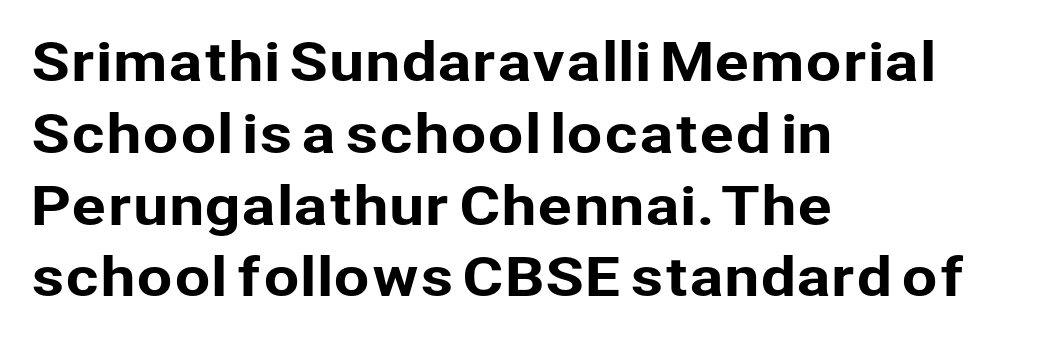
{"serif": "no", "italic": "no", "width": "normal", "stroke_contrast": "low", "x_height": "medium", "monospaced": "no", "underline": "no", "align": "left", "line_spacing": "normal", "line_spacing_ratio": 1.38, "letter_spacing": "normal", "letter_spacing_em": 0.0, "glyph_px": 52}
